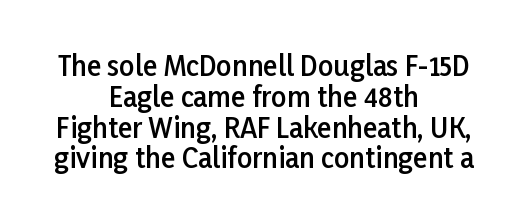
{"italic": "no", "bold": "semi", "underline": "no", "align": "center", "line_spacing": "tight", "line_spacing_ratio": 1.14, "letter_spacing": "normal", "letter_spacing_em": 0.0, "glyph_px": 27}
